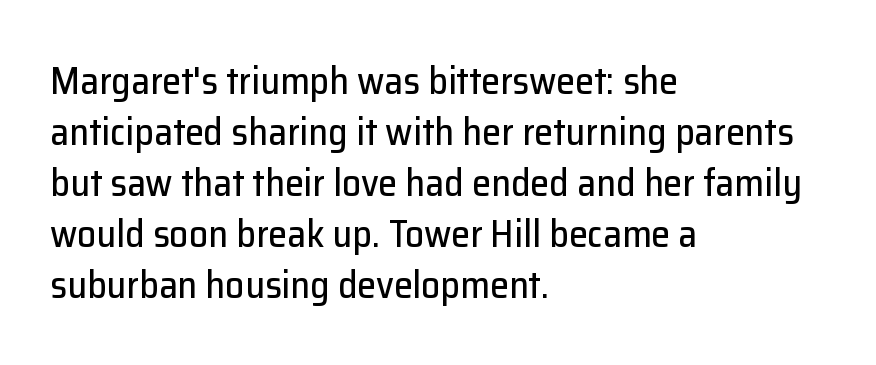
What's the leading like? Ordinary, nothing unusual. Varying glyph widths throughout — classic text-font behaviour. Short note: letters normally spaced. Compared with a centered layout, this one pins lines to the left instead. The specimen reads as upright at a glance. Any mark beneath the type? The region is blank.
